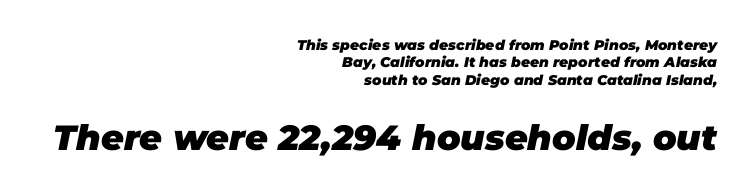
Size contrast runs from small at the top to large at the bottom. Style check: oblique. The rendering uses natural spacing where letterforms have individual widths. Has an underline been added? It has not.
